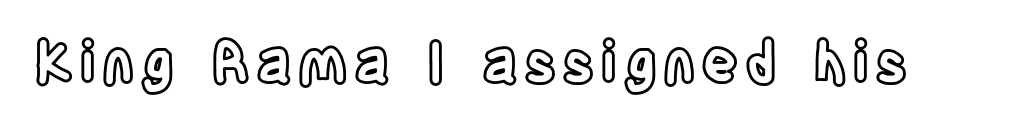
The image shows 57 px condensed type, upright; set not underlined; a large x-height.
